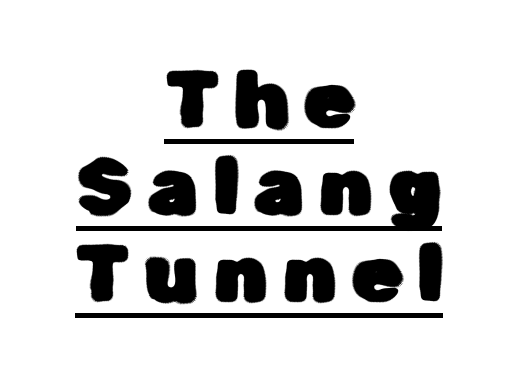
Q: Is the text italic (slanted)? A: No, it is upright.
Q: Is the typeface a serif or a sans-serif typeface? A: Sans-serif.
Q: Is the text underlined? A: Yes.
Q: How is the paragraph aligned? A: Centered.
Q: Is the spacing between lines tight, normal or loose? A: Tight.
Q: Width (condensed, normal, or wide)? A: Normal.
Q: Stroke contrast? A: Low.
Q: x-height? A: Medium.
Q: Monospaced? A: No.
